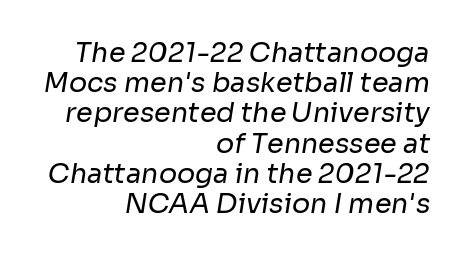
{"bold": "no", "underline": "no", "align": "right", "line_spacing": "tight", "line_spacing_ratio": 1.12, "letter_spacing": "normal", "letter_spacing_em": 0.0, "glyph_px": 27}
